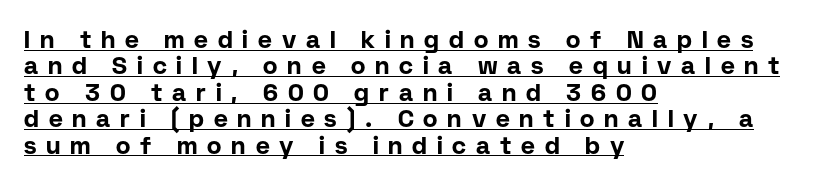
{"italic": "no", "bold": "yes", "underline": "yes", "align": "left", "line_spacing": "tight", "line_spacing_ratio": 1.1, "letter_spacing": "wide", "letter_spacing_em": 0.41, "glyph_px": 24}
